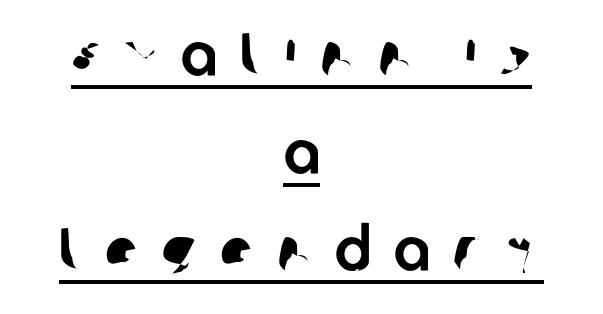
A typesetter would call this proportional, since set widths differ per character. A sans-serif font was chosen for this passage. The compositor balanced each line on the midline. Emphasis is given by a line drawn under the lettering. These lines sit exactly where default settings would place them. Does extra space separate the letters? Yes, quite a lot of it.
